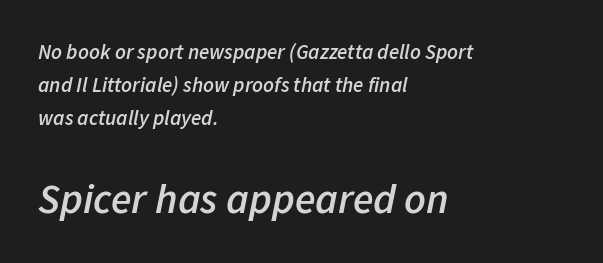
Each line starts at the same left margin while the right side varies. Students, this is semibold: more ink than regular, less than bold. The tracking reads as untouched default to a designer's eye. Has an underline been added? It has not. Is this a fixed-width face? No — the glyphs have proportional, varying widths. This sample keeps an unexceptional amount of space between lines.
